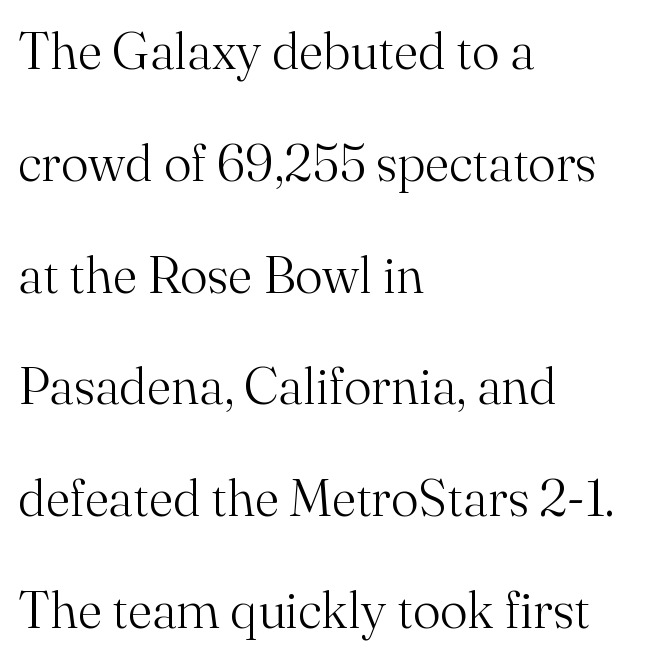
The image shows 52 px light serif type, upright; set left-aligned, loose line spacing (2.15x), normal letter spacing, not underlined; medium stroke contrast and a small x-height.
